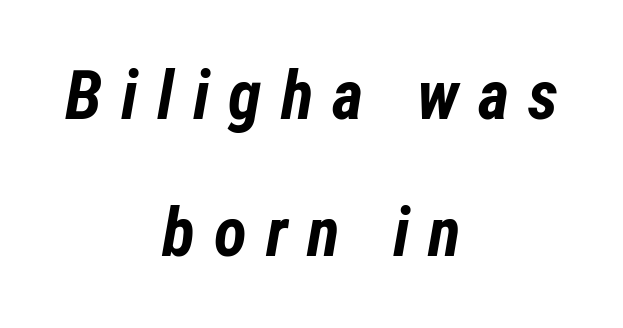
Q: Is the text bold? A: Yes.
Q: Is the text italic (slanted)? A: Yes, it leans right by about 12 degrees.
Q: Is the text underlined? A: No.
Q: How is the paragraph aligned? A: Centered.
Q: Is the spacing between letters normal or unusually wide? A: Unusually wide.
Q: Is the spacing between lines tight, normal or loose? A: Loose.
Q: Width (condensed, normal, or wide)? A: Condensed.
Q: Stroke contrast? A: Low.
Q: x-height? A: Medium.
Q: Monospaced? A: No.
